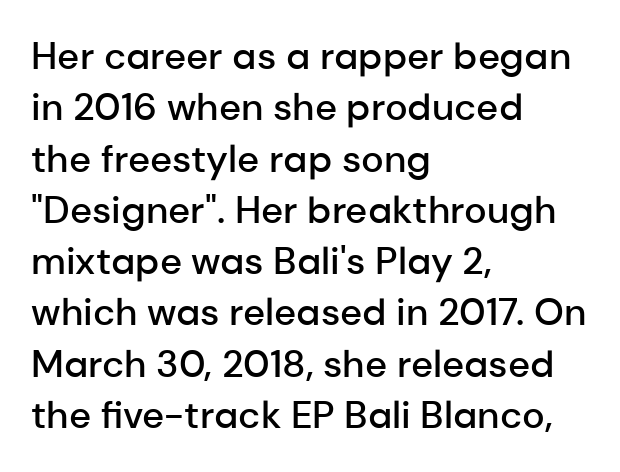
Q: Is the text bold? A: Semi-bold.
Q: Is the text italic (slanted)? A: No, it is upright.
Q: Is the typeface a serif or a sans-serif typeface? A: Sans-serif.
Q: Is the text underlined? A: No.
Q: How is the paragraph aligned? A: Left-aligned.
Q: Is the spacing between letters normal or unusually wide? A: Normal.
Q: Is the spacing between lines tight, normal or loose? A: Normal.
Q: Width (condensed, normal, or wide)? A: Normal.
Q: Stroke contrast? A: Low.
Q: x-height? A: Medium.
Q: Monospaced? A: No.
